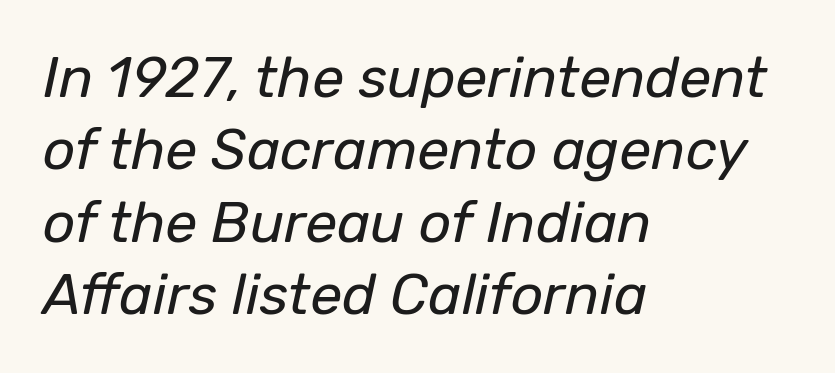
{"italic": "yes", "lean": "right", "slant_degrees": 12, "bold": "no", "weight": "regular", "width": "normal", "stroke_contrast": "low", "x_height": "medium", "monospaced": "no", "underline": "no", "align": "left", "line_spacing": "normal", "line_spacing_ratio": 1.27, "letter_spacing": "normal", "letter_spacing_em": 0.0, "glyph_px": 57}
